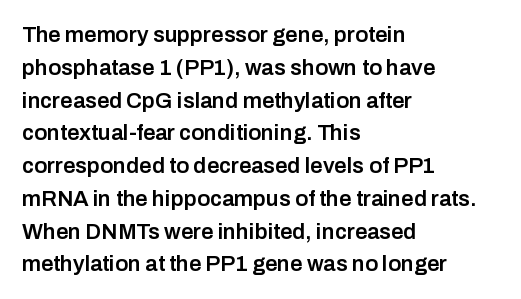
This sample is left-justified, so line endings fall wherever the words run out. Has an underline been added? It has not. The glyphs have the mass of a demibold cut, below bold. Nothing unusual about the tracking: characters are spaced as the font intends.
